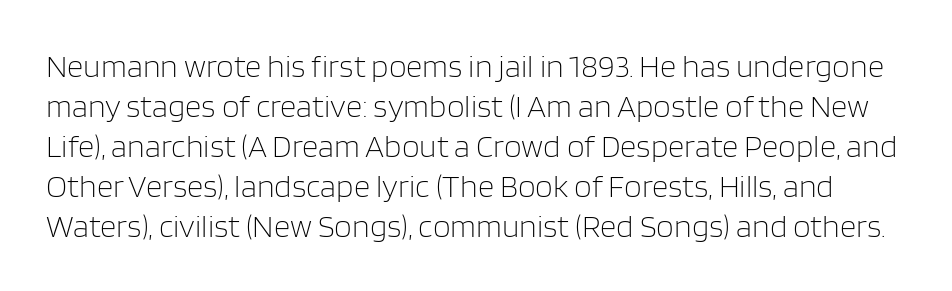
Q: Is the text bold? A: No.
Q: Is the text italic (slanted)? A: No, it is upright.
Q: Is the typeface a serif or a sans-serif typeface? A: Sans-serif.
Q: Is the text underlined? A: No.
Q: Is the spacing between letters normal or unusually wide? A: Normal.
Q: Is the spacing between lines tight, normal or loose? A: Normal.
Q: Width (condensed, normal, or wide)? A: Normal.
Q: Stroke contrast? A: Low.
Q: x-height? A: Large.
Q: Monospaced? A: No.
